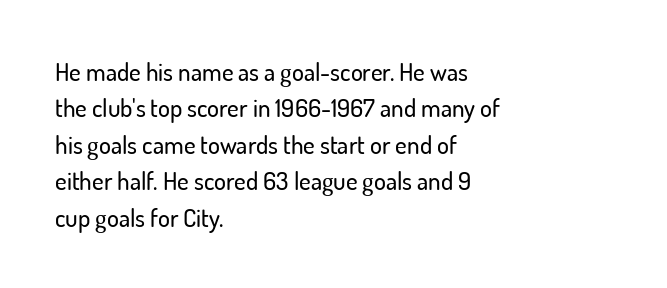
The image shows 25 px text type, upright; set left-aligned, normal line spacing (1.46x), normal letter spacing, not underlined.
